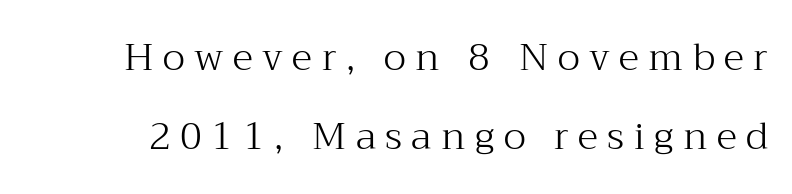
You could not count columns in this text — the font is proportionally spaced. The baseline area is clear. Little horizontal feet cap the strokes, marking this as serif type. The space between consecutive lines is lavish. The line texture is sparse and dotted thanks to wide tracking. You can tell it's not italic because the verticals are truly vertical.
